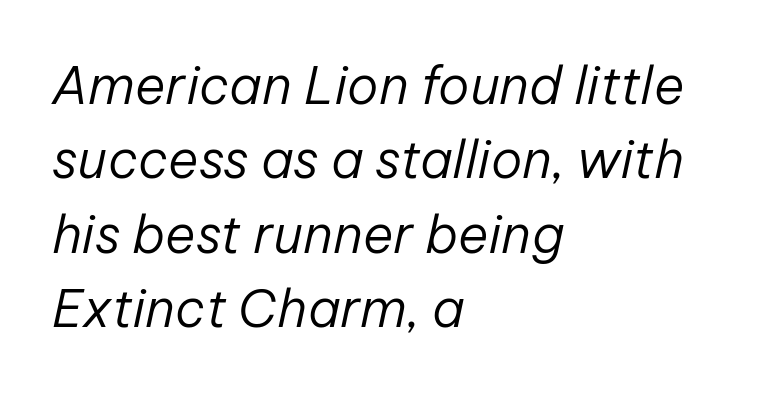
The image shows 52 px regular-weight type, italic (leaning right); set left-aligned, normal line spacing (1.43x), normal letter spacing, not underlined; low stroke contrast and a medium x-height.
